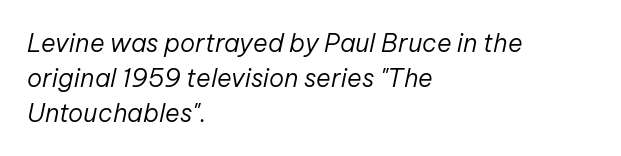
The image shows 25 px text type, italic (leaning right); set left-aligned, normal line spacing (1.4x), normal letter spacing, not underlined.
